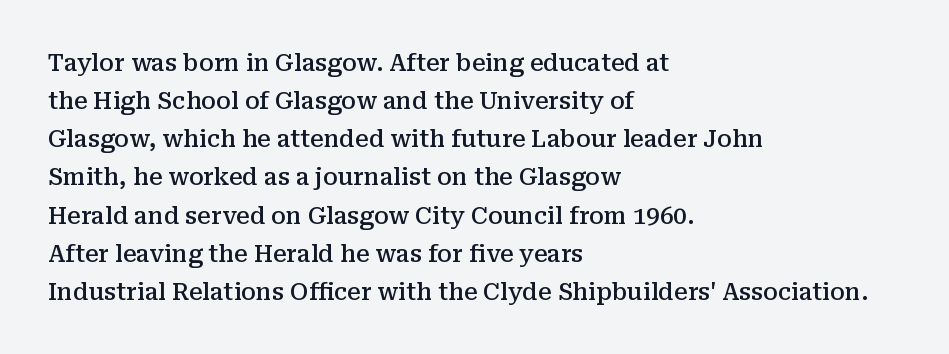
The image shows 24 px text type, upright; set left-aligned, normal line spacing (1.59x), normal letter spacing, not underlined.
